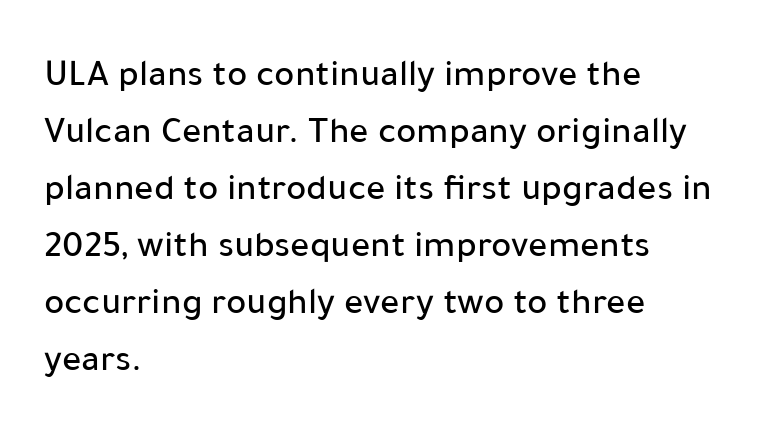
The image shows 38 px sans-serif type, upright; set left-aligned, normal line spacing (1.5x), normal letter spacing, not underlined; low stroke contrast and a medium x-height.
